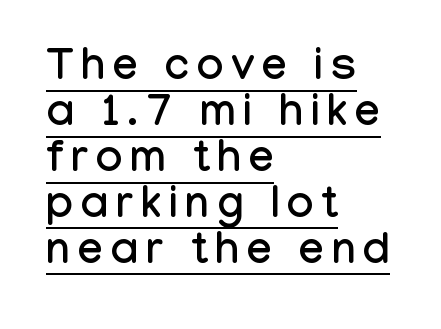
The type sits square on the baseline with zero lean. Letterform terminals end flat and unadorned throughout the passage. In CSS terms this would be text-align: left. A continuous stroke trails under the words, as in a hyperlink.
